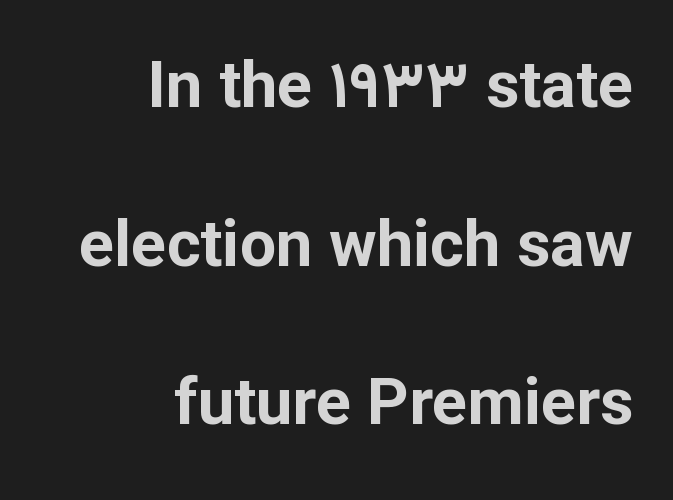
Q: Is the text bold? A: Yes.
Q: Is the text italic (slanted)? A: No, it is upright.
Q: Is the typeface a serif or a sans-serif typeface? A: Sans-serif.
Q: Is the text underlined? A: No.
Q: How is the paragraph aligned? A: Right-aligned.
Q: Is the spacing between letters normal or unusually wide? A: Normal.
Q: Is the spacing between lines tight, normal or loose? A: Loose.
Q: Width (condensed, normal, or wide)? A: Normal.
Q: Stroke contrast? A: Low.
Q: x-height? A: Medium.
Q: Monospaced? A: No.
